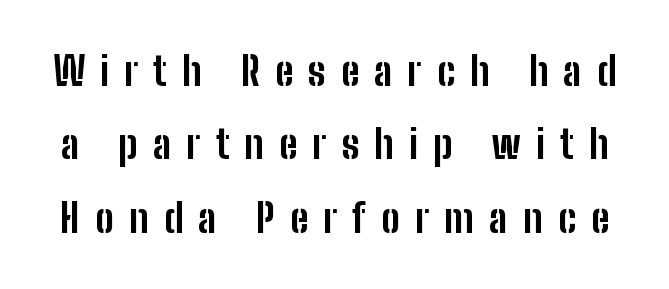
The image shows 39 px bold, condensed sans-serif type, upright; set line spacing 1.88x, unusually wide letter spacing (+0.39 em), not underlined; low stroke contrast and a medium x-height.
